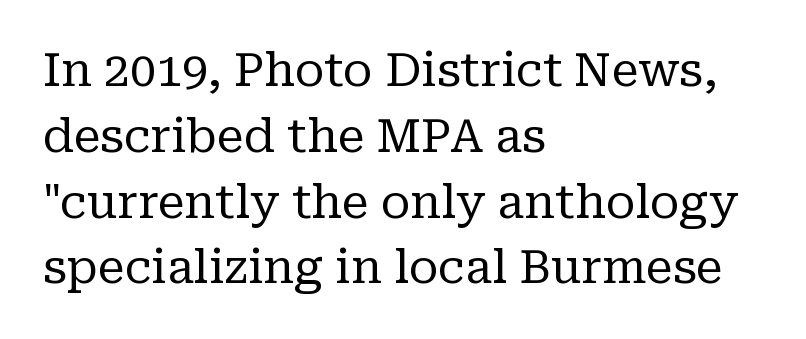
Q: Is the text bold? A: No.
Q: Is the text italic (slanted)? A: No, it is upright.
Q: Is the typeface a serif or a sans-serif typeface? A: Serif.
Q: Is the text underlined? A: No.
Q: How is the paragraph aligned? A: Left-aligned.
Q: Is the spacing between letters normal or unusually wide? A: Normal.
Q: Is the spacing between lines tight, normal or loose? A: Normal.
Q: Width (condensed, normal, or wide)? A: Normal.
Q: Stroke contrast? A: Low.
Q: x-height? A: Medium.
Q: Monospaced? A: No.
